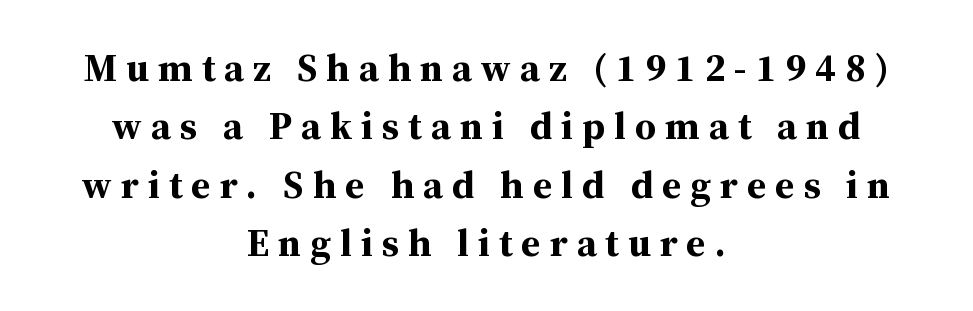
Q: Is the text bold? A: Yes.
Q: Is the text italic (slanted)? A: No, it is upright.
Q: Is the typeface a serif or a sans-serif typeface? A: Serif.
Q: Is the text underlined? A: No.
Q: How is the paragraph aligned? A: Centered.
Q: Is the spacing between letters normal or unusually wide? A: Unusually wide.
Q: Is the spacing between lines tight, normal or loose? A: Normal.
Q: Width (condensed, normal, or wide)? A: Normal.
Q: Stroke contrast? A: Medium.
Q: x-height? A: Medium.
Q: Monospaced? A: No.
